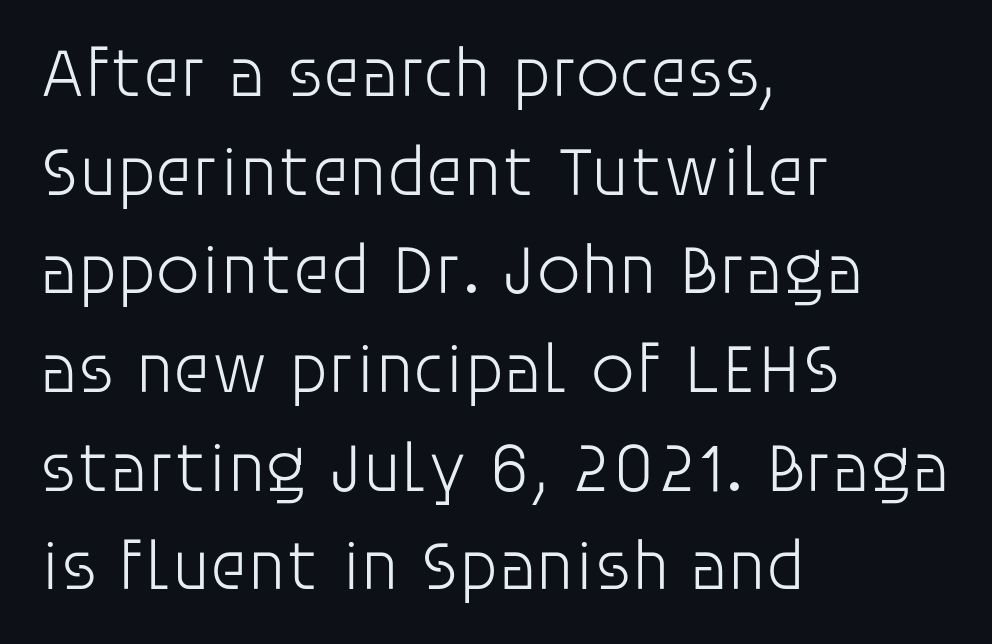
The image shows 70 px light sans-serif type, upright; set left-aligned, normal line spacing (1.41x), normal letter spacing, not underlined; low stroke contrast and a large x-height.
